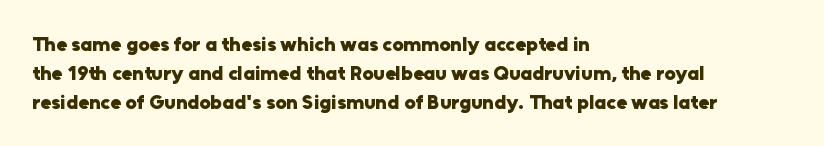
Style check: upright. The block of text has a typical density, with ordinary space between rows. The words here are not underlined. The paragraph shown leans on its left margin. The gaps between neighbouring characters are ordinary and unremarkable.
